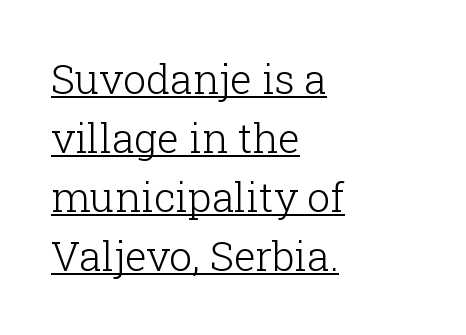
Upright lettering throughout. Ink coverage per letter is moderate at most. What decoration does the sample have? An underline. A typesetter would call this proportional, since set widths differ per character. The paragraph shown leans on its left margin.
